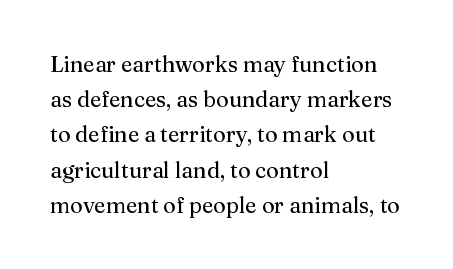
A quiet, ordinary-to-light weight characterises the typeface. Default kerning and tracking; the words read as compact shapes. These lines stack with their left ends in a neat column. The leading is moderate, giving the passage an even texture.
